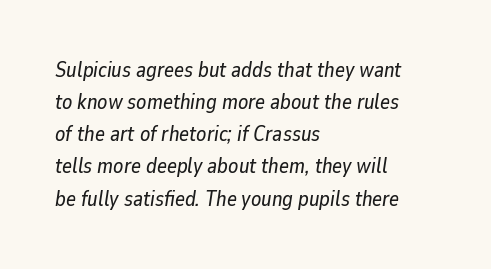
{"italic": "yes", "lean": "right", "slant_degrees": 9, "underline": "no", "align": "left", "line_spacing": "normal", "line_spacing_ratio": 1.53, "letter_spacing": "normal", "letter_spacing_em": 0.0, "glyph_px": 21}
